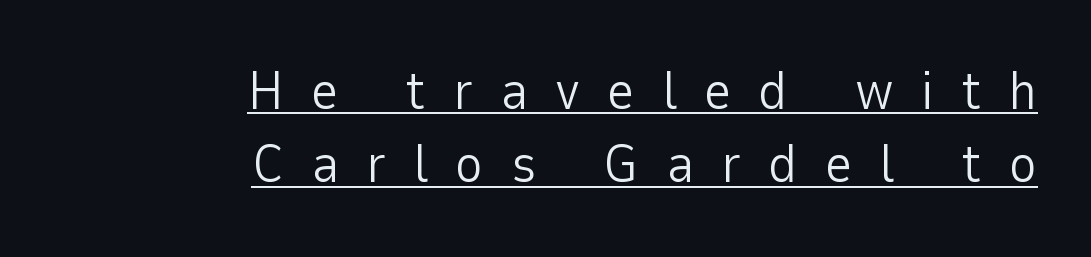
{"serif": "no", "italic": "no", "bold": "no", "weight": "light", "width": "normal", "stroke_contrast": "low", "x_height": "medium", "monospaced": "no", "underline": "yes", "align": "right", "line_spacing": "normal", "line_spacing_ratio": 1.36, "letter_spacing": "wide", "letter_spacing_em": 0.5, "glyph_px": 54}
